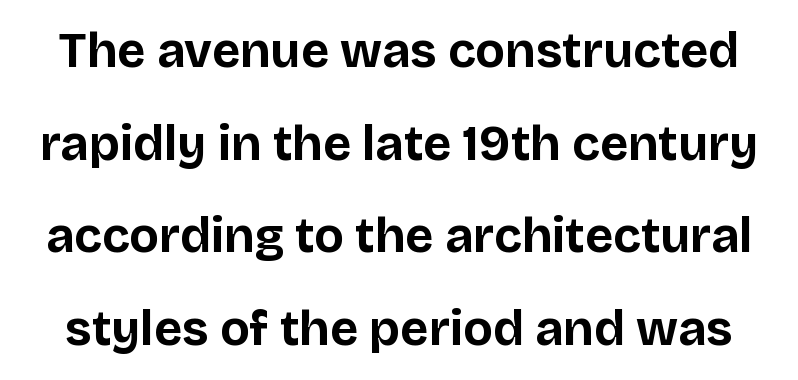
Q: Is the text bold? A: Yes.
Q: Is the text italic (slanted)? A: No, it is upright.
Q: Is the typeface a serif or a sans-serif typeface? A: Sans-serif.
Q: Is the text underlined? A: No.
Q: Is the spacing between letters normal or unusually wide? A: Normal.
Q: Width (condensed, normal, or wide)? A: Normal.
Q: Stroke contrast? A: Low.
Q: x-height? A: Large.
Q: Monospaced? A: No.
